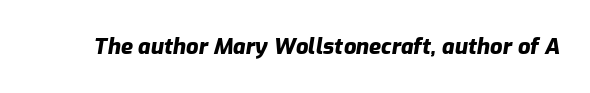
{"italic": "yes", "lean": "right", "slant_degrees": 9, "bold": "yes", "underline": "no", "letter_spacing": "normal", "letter_spacing_em": 0.0, "glyph_px": 22}
